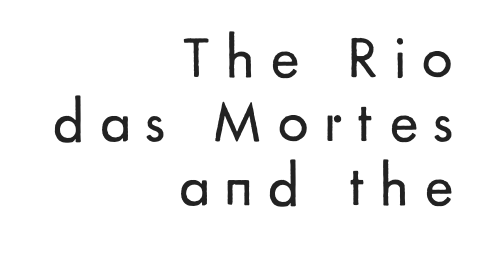
Q: Is the text bold? A: No.
Q: Is the text italic (slanted)? A: No, it is upright.
Q: Is the typeface a serif or a sans-serif typeface? A: Sans-serif.
Q: Is the text underlined? A: No.
Q: How is the paragraph aligned? A: Right-aligned.
Q: Is the spacing between letters normal or unusually wide? A: Unusually wide.
Q: Is the spacing between lines tight, normal or loose? A: Tight.
Q: Width (condensed, normal, or wide)? A: Normal.
Q: Stroke contrast? A: Low.
Q: x-height? A: Small.
Q: Monospaced? A: No.
